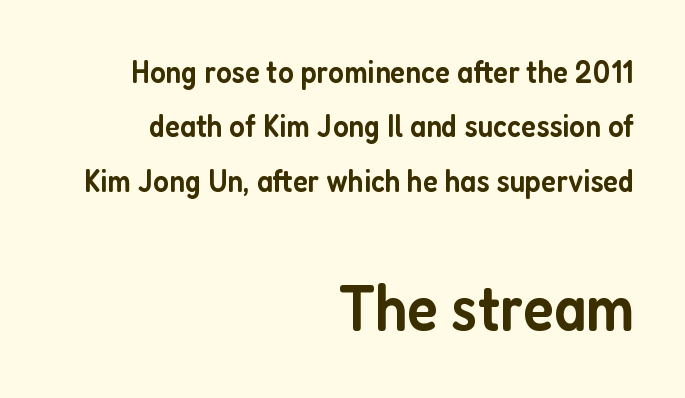
Weight check: semibold — heavier than regular, not quite bold. Between one letter and the next there's only the usual sliver of space. Vertically, the passage feels balanced, rows spaced as you'd expect. Is there any slant? The stems are plumb. Classification — sans serif. The face used here appears at its bigger size in the lower chunk.
